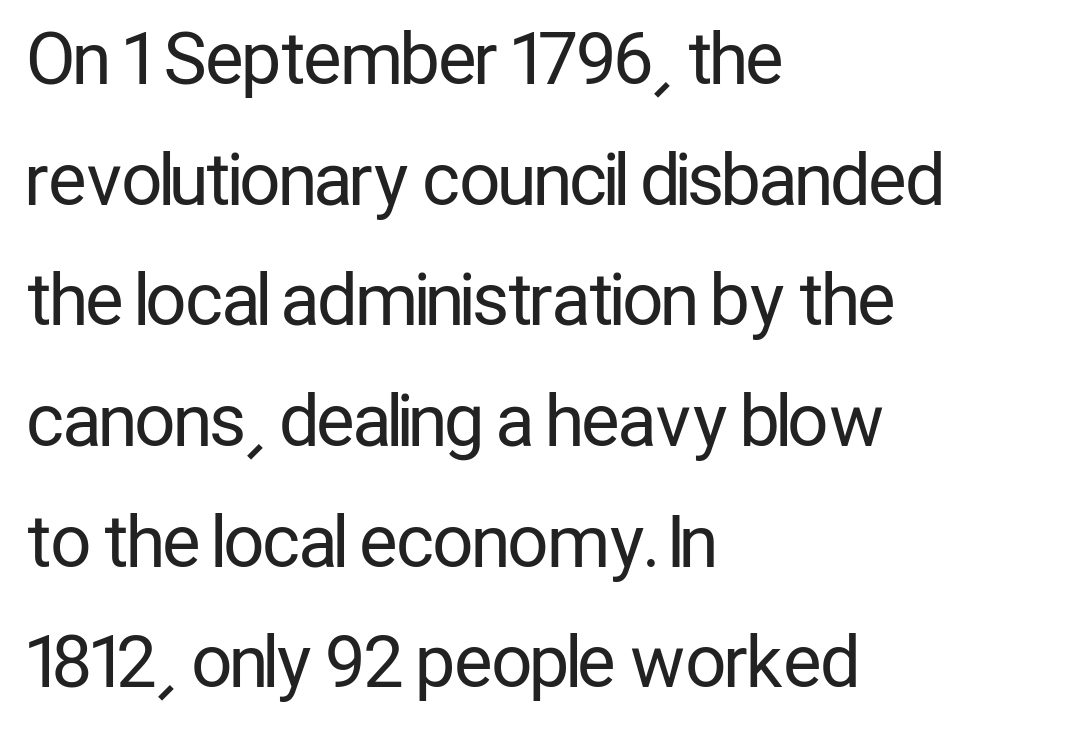
{"serif": "no", "italic": "no", "bold": "no", "weight": "regular", "width": "condensed", "stroke_contrast": "low", "x_height": "medium", "monospaced": "no", "underline": "no", "align": "left", "line_spacing": "normal", "line_spacing_ratio": 1.7, "letter_spacing": "normal", "letter_spacing_em": 0.0, "glyph_px": 71}
